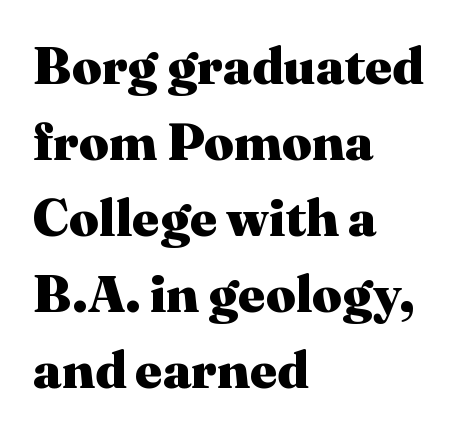
Q: Is the text bold? A: Yes.
Q: Is the text italic (slanted)? A: No, it is upright.
Q: Is the typeface a serif or a sans-serif typeface? A: Serif.
Q: Is the text underlined? A: No.
Q: How is the paragraph aligned? A: Left-aligned.
Q: Is the spacing between letters normal or unusually wide? A: Normal.
Q: Is the spacing between lines tight, normal or loose? A: Normal.
Q: Width (condensed, normal, or wide)? A: Normal.
Q: Stroke contrast? A: Medium.
Q: x-height? A: Medium.
Q: Monospaced? A: No.
